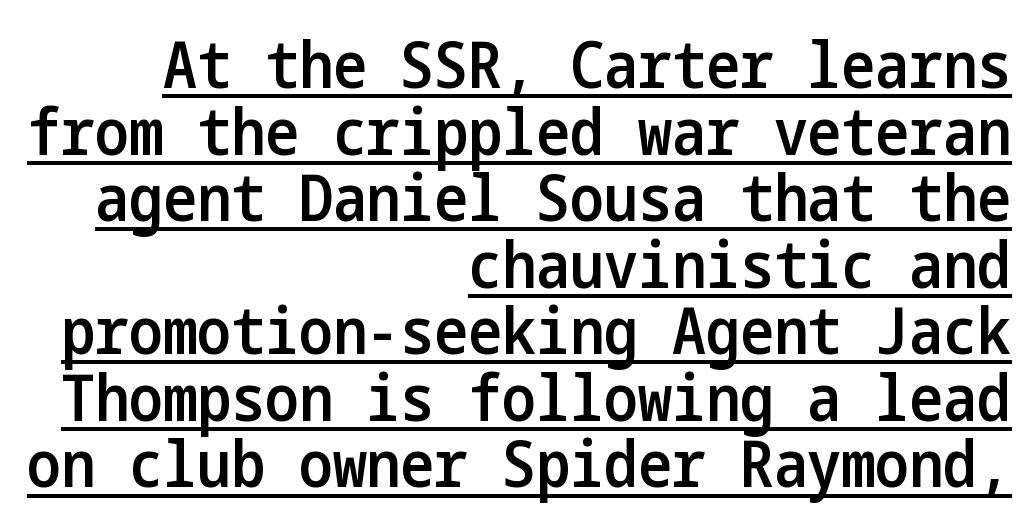
Reading down the block, your eye finds every line finishing at a fixed right position. Closely set lines give the paragraph a compact silhouette. The rendering uses the underline text-decoration. In terms of weight, the rendering is demibold, just under bold. Short note: letters normally spaced.
